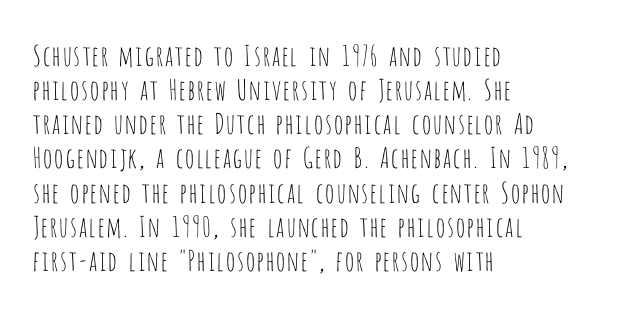
The image shows 28 px thin, condensed sans-serif type, upright; set left-aligned, line spacing 1.22x, normal letter spacing, not underlined; low stroke contrast and a large x-height.
